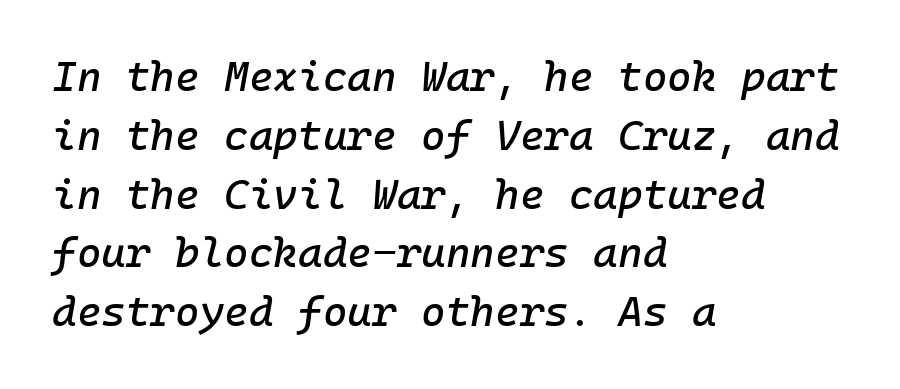
The image shows 42 px text type, italic (leaning right); set left-aligned, normal line spacing (1.4x), normal letter spacing, not underlined; low stroke contrast and a medium x-height.
